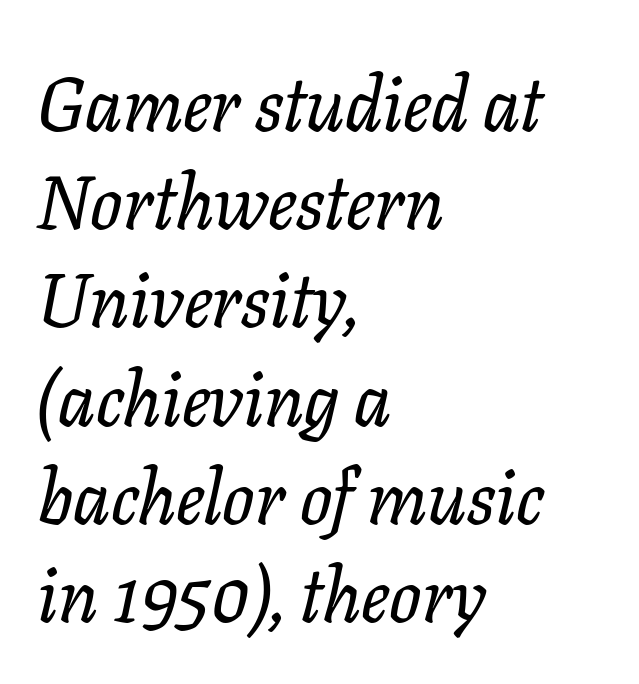
The image shows 75 px serif type, italic (leaning right); set left-aligned, normal line spacing (1.31x), normal letter spacing, not underlined; low stroke contrast and a medium x-height.
